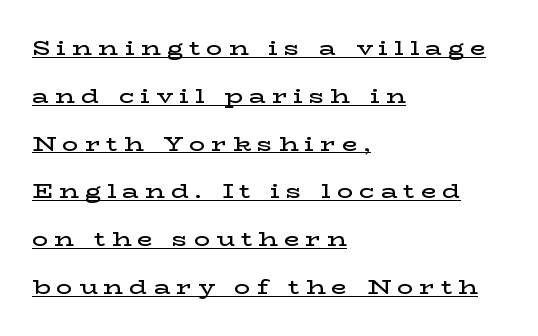
Q: Is the text bold? A: Semi-bold.
Q: Is the text italic (slanted)? A: No, it is upright.
Q: Is the text underlined? A: Yes.
Q: How is the paragraph aligned? A: Left-aligned.
Q: Is the spacing between letters normal or unusually wide? A: Unusually wide.
Q: Is the spacing between lines tight, normal or loose? A: Loose.
